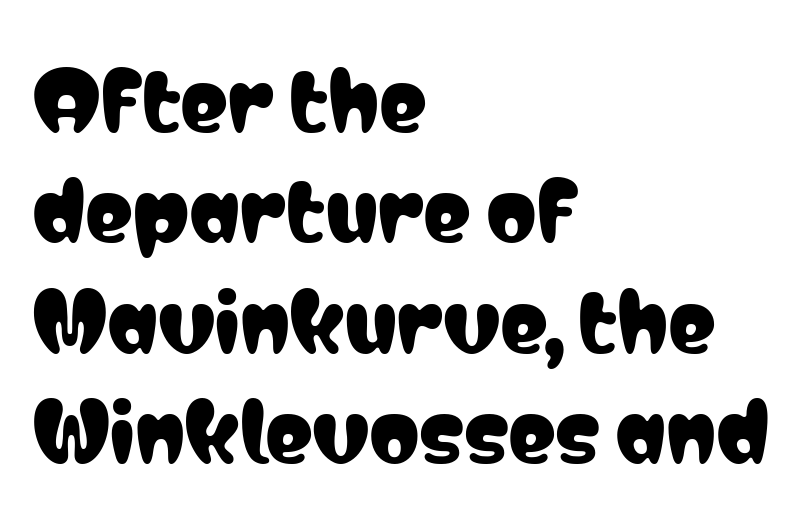
The image shows 80 px condensed sans-serif type, upright; set left-aligned, normal line spacing (1.38x), normal letter spacing, not underlined; low stroke contrast and a medium x-height.
